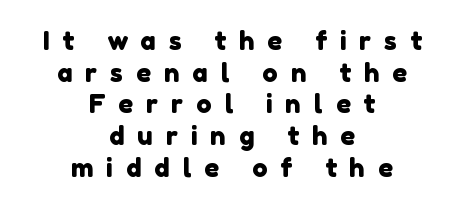
Q: Is the text underlined? A: No.
Q: How is the paragraph aligned? A: Centered.
Q: Is the spacing between letters normal or unusually wide? A: Unusually wide.
